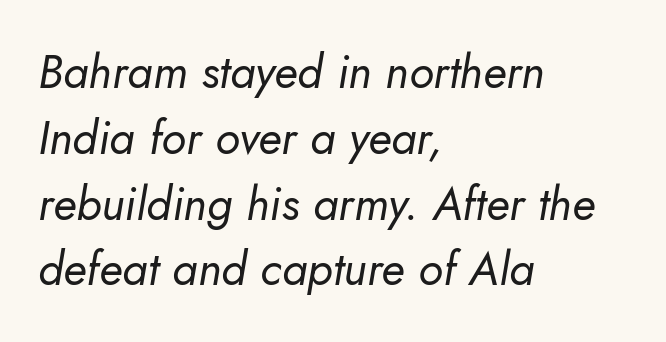
Do the characters align in a grid? No, the font is proportional. The space between consecutive lines is moderate. Bare-footed words on every line. You can tell it's italic because the verticals aren't actually vertical.
